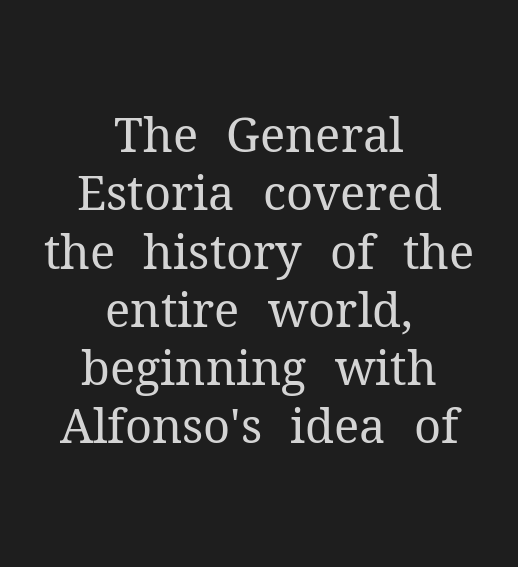
The image shows 47 px regular-weight serif type, upright; set centered, line spacing 1.24x, normal letter spacing, not underlined; medium stroke contrast and a medium x-height.
